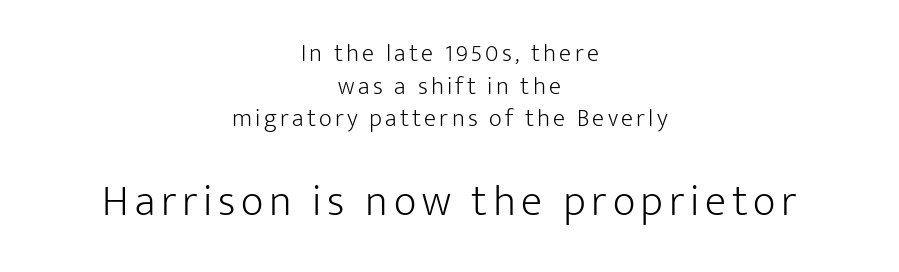
{"serif": "no", "italic": "no", "bold": "no", "weight": "light", "width": "normal", "stroke_contrast": "low", "x_height": "medium", "monospaced": "no", "underline": "no", "align": "center", "line_spacing": "normal", "line_spacing_ratio": 1.31, "larger_block": "second", "size_ratio": 1.76, "glyph_px": 44}
